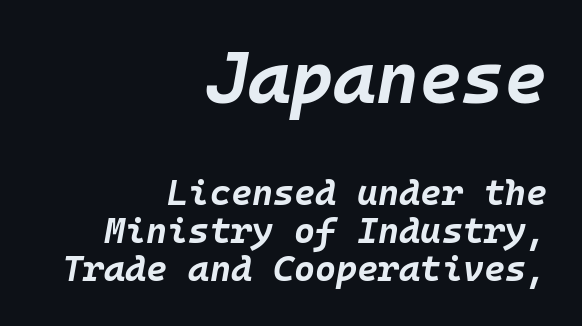
Q: Is the text bold? A: Yes.
Q: Is the text italic (slanted)? A: Yes, it leans right by about 10 degrees.
Q: Is the text underlined? A: No.
Q: How is the paragraph aligned? A: Right-aligned.
Q: Is the spacing between letters normal or unusually wide? A: Normal.
Q: Is the spacing between lines tight, normal or loose? A: Tight.
Q: Which block of text is set in a larger size, the first (top) or the second (bottom)? A: The first (top) one.
Q: Width (condensed, normal, or wide)? A: Normal.
Q: Stroke contrast? A: Low.
Q: x-height? A: Large.
Q: Monospaced? A: Yes.
